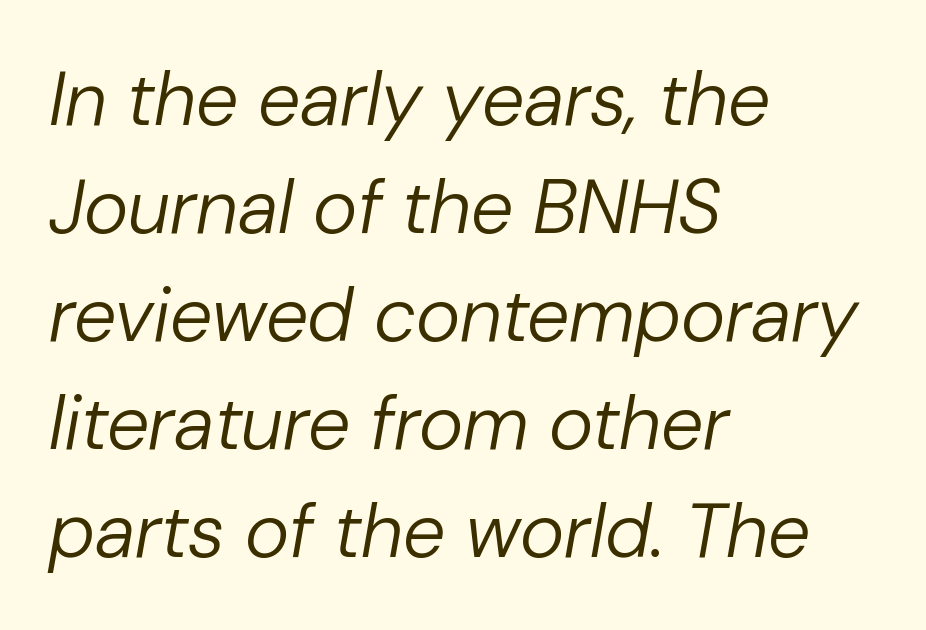
The image shows 76 px regular-weight type, italic (leaning right); set left-aligned, normal line spacing (1.42x), normal letter spacing, not underlined; low stroke contrast and a medium x-height.
